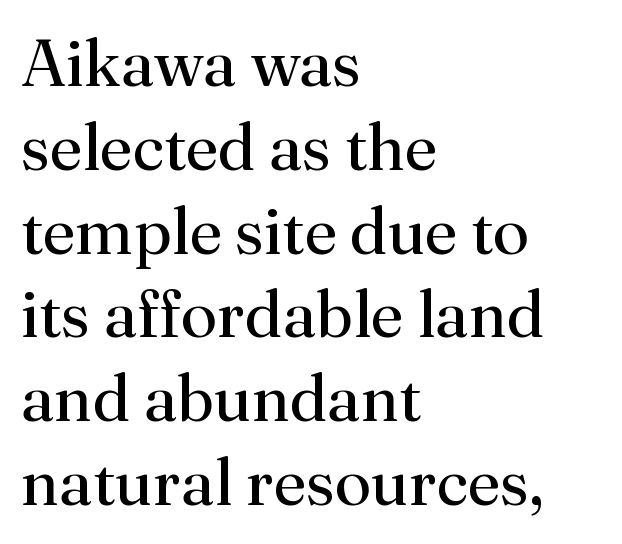
{"serif": "yes", "italic": "no", "bold": "no", "weight": "regular", "width": "normal", "stroke_contrast": "medium", "x_height": "small", "monospaced": "no", "underline": "no", "align": "left", "line_spacing": "normal", "line_spacing_ratio": 1.27, "letter_spacing": "normal", "letter_spacing_em": 0.0, "glyph_px": 66}
